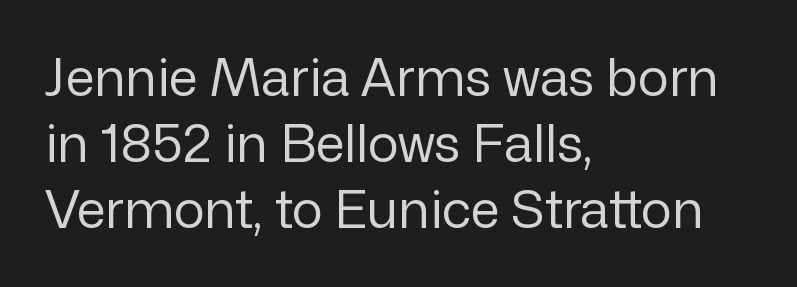
{"serif": "no", "italic": "no", "bold": "no", "weight": "regular", "width": "normal", "stroke_contrast": "low", "x_height": "medium", "monospaced": "no", "underline": "no", "align": "left", "line_spacing": "normal", "line_spacing_ratio": 1.27, "letter_spacing": "normal", "letter_spacing_em": 0.0, "glyph_px": 52}
